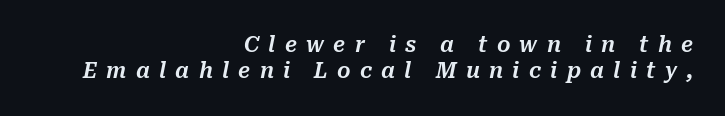
The image shows 21 px text type, italic (leaning right); set right-aligned, line spacing 1.22x, unusually wide letter spacing (+0.44 em), not underlined.
